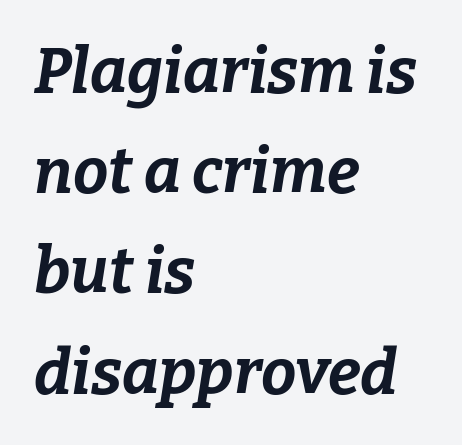
{"italic": "yes", "lean": "right", "slant_degrees": 9, "bold": "yes", "weight": "bold", "width": "normal", "stroke_contrast": "low", "x_height": "medium", "monospaced": "no", "underline": "no", "align": "left", "line_spacing": "normal", "line_spacing_ratio": 1.59, "letter_spacing": "normal", "letter_spacing_em": 0.0, "glyph_px": 63}
